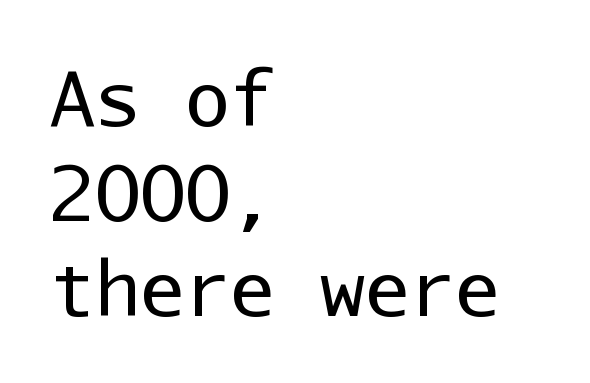
The image shows 75 px regular-weight sans-serif type, upright, monospaced; set left-aligned, normal line spacing (1.27x), normal letter spacing, not underlined; low stroke contrast and a medium x-height.
